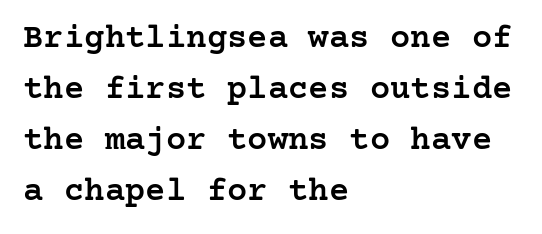
Q: Is the text bold? A: Semi-bold.
Q: Is the text italic (slanted)? A: No, it is upright.
Q: Is the typeface a serif or a sans-serif typeface? A: Serif.
Q: Is the text underlined? A: No.
Q: How is the paragraph aligned? A: Left-aligned.
Q: Is the spacing between letters normal or unusually wide? A: Normal.
Q: Is the spacing between lines tight, normal or loose? A: Normal.
Q: Width (condensed, normal, or wide)? A: Normal.
Q: Stroke contrast? A: Low.
Q: x-height? A: Medium.
